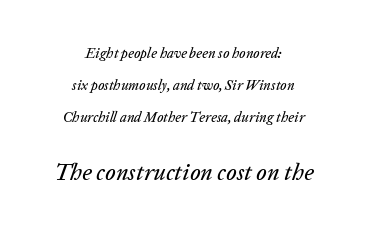
The image shows 23 px text type, italic (leaning right); set centered, loose line spacing (2.3x), normal letter spacing, not underlined; the second (bottom) block is 1.64x larger.
